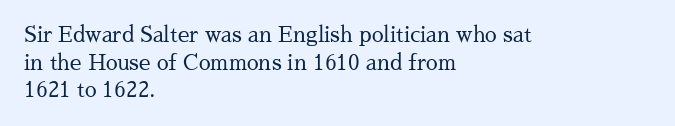
The image shows 21 px text type, upright; set left-aligned, normal line spacing (1.32x), normal letter spacing, not underlined.
